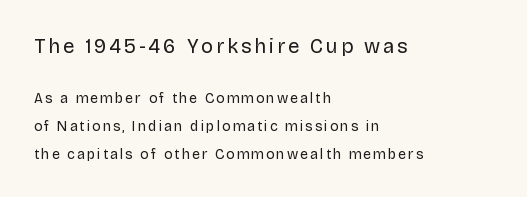
Descenders are the only things crossing below the line. Successive baselines arrive slowly, with a big drop between each. Posture: upright roman. The block sitting higher on the canvas is the one with enlarged characters.
